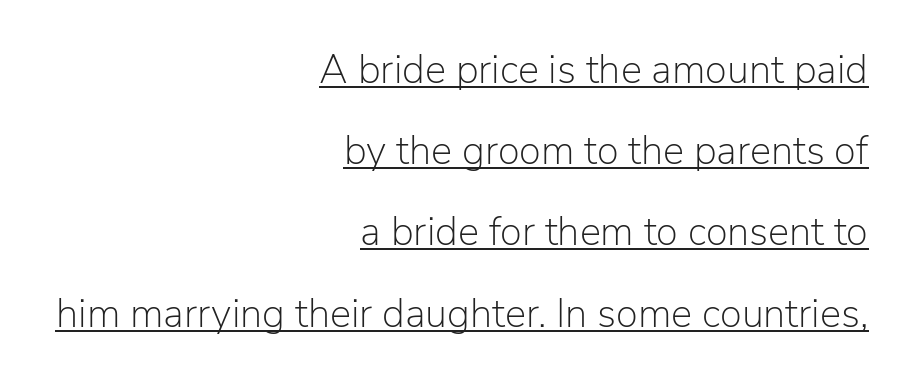
Q: Is the text bold? A: No.
Q: Is the text italic (slanted)? A: No, it is upright.
Q: Is the typeface a serif or a sans-serif typeface? A: Sans-serif.
Q: Is the text underlined? A: Yes.
Q: How is the paragraph aligned? A: Right-aligned.
Q: Is the spacing between letters normal or unusually wide? A: Normal.
Q: Is the spacing between lines tight, normal or loose? A: Loose.
Q: Width (condensed, normal, or wide)? A: Normal.
Q: Stroke contrast? A: Low.
Q: x-height? A: Medium.
Q: Monospaced? A: No.
